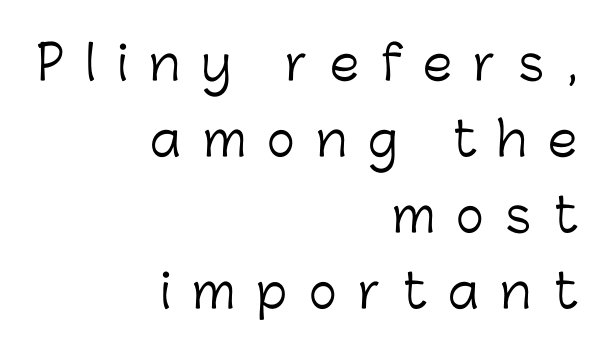
Letter spacing: wide. Decoration check: the copy has no underline. The type sits square on the baseline with zero lean. How would I describe the line gaps? Plain and ordinary. Reading down the block, your eye finds every line finishing at a fixed right position. Each stroke keeps to a modest, everyday thickness or less.
